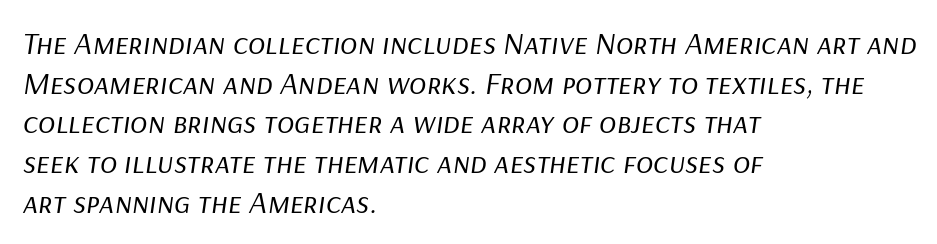
This sample uses plain, unmodified letter spacing. In CSS terms this would be text-align: left. Weight: regular or lighter. Designer's note — italics engaged. No word sits above an underline.
